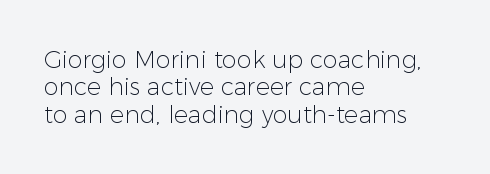
Horizontally, the lines are justified to the leading edge only. Weight: regular or lighter. The gap between lines stays unmarked. The font's upright variant was chosen for this text. The tracking reads as untouched default to a designer's eye.
